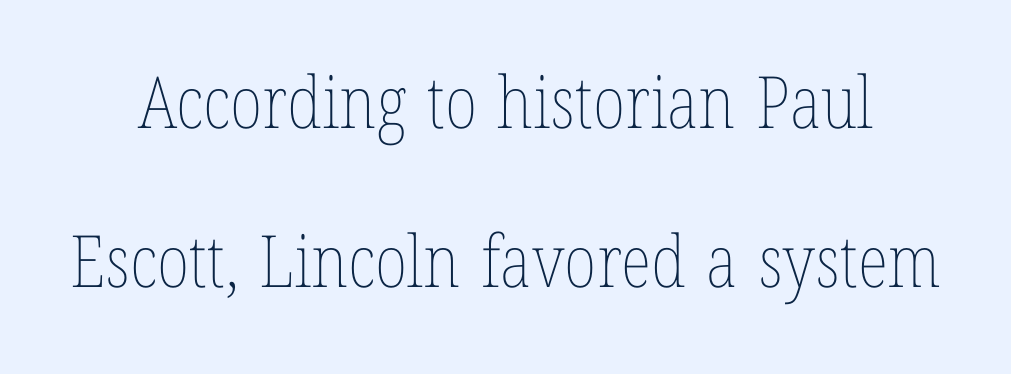
Q: Is the text bold? A: No.
Q: Is the text italic (slanted)? A: No, it is upright.
Q: Is the text underlined? A: No.
Q: Is the spacing between letters normal or unusually wide? A: Normal.
Q: Is the spacing between lines tight, normal or loose? A: Loose.
Q: Width (condensed, normal, or wide)? A: Condensed.
Q: Stroke contrast? A: Low.
Q: x-height? A: Medium.
Q: Monospaced? A: No.
